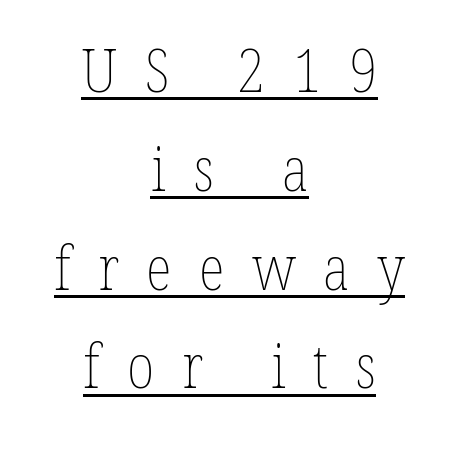
This sample has the flowing, uneven cadence of proportional lettering. Has an underline been added? It has. Notice how descenders clear the ascenders below comfortably — that's standard leading. Summary of weight: not heavy and not bold. Visually the block forms a symmetrical silhouette, jagged on both flanks. It's the straight-up-and-down kind of type.
